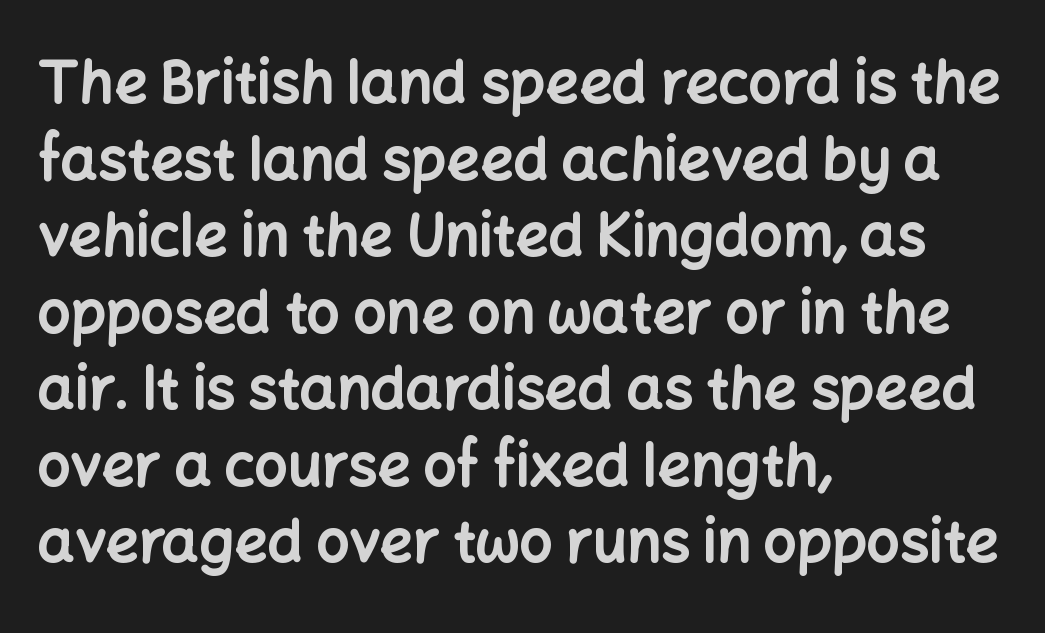
The image shows 58 px bold sans-serif type, upright; set left-aligned, normal line spacing (1.32x), normal letter spacing, not underlined; low stroke contrast and a medium x-height.
